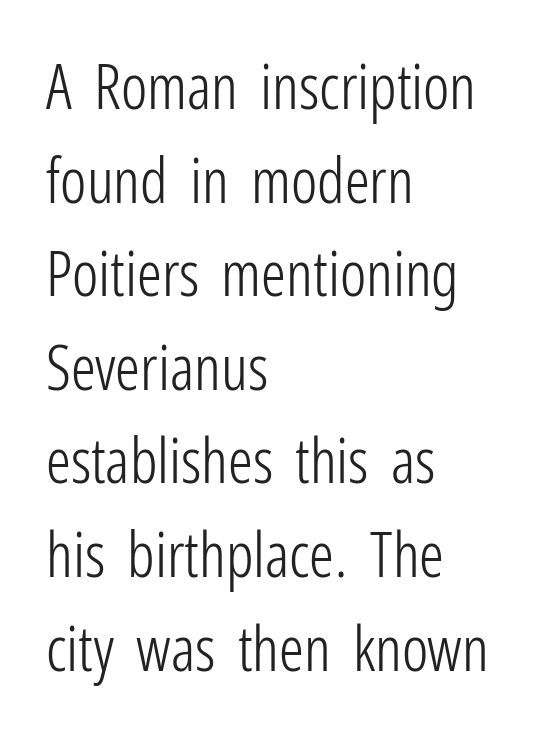
In CSS terms this would be text-align: left. Notice how descenders clear the ascenders below comfortably — that's standard leading. Regarding serifs, this sample does without them. This reads as an unemphasized weight, regular at the heaviest. The face used here is proportionally spaced, like ordinary book or web type.
